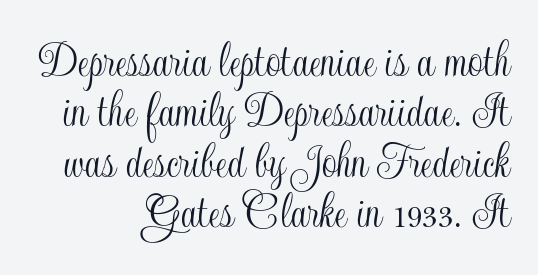
{"width": "condensed", "x_height": "small", "monospaced": "no", "underline": "no", "align": "right", "line_spacing": "tight", "line_spacing_ratio": 0.95, "letter_spacing": "normal", "letter_spacing_em": 0.0, "glyph_px": 53}
